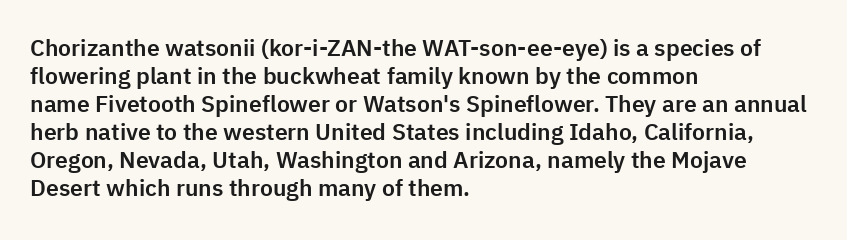
The image shows 23 px text type, upright; set left-aligned, line spacing 1.22x, normal letter spacing, not underlined.
